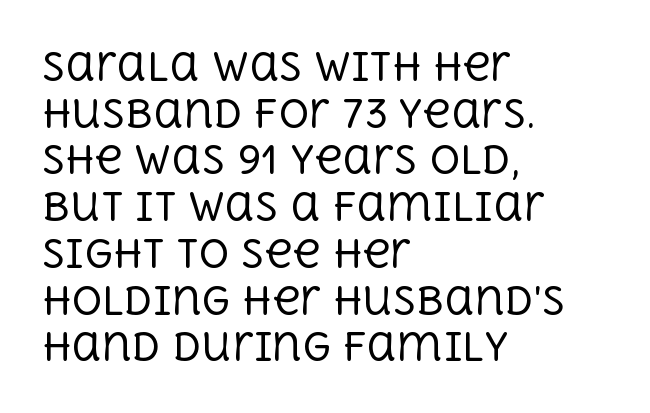
The image shows 38 px regular-weight serif type, upright; set left-aligned, line spacing 1.23x, normal letter spacing, not underlined; a large x-height.
